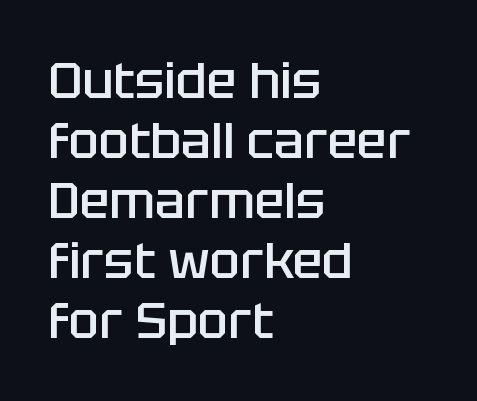
The image shows 50 px semibold sans-serif type, upright; set left-aligned, line spacing 1.2x, normal letter spacing, not underlined; low stroke contrast and a large x-height.
